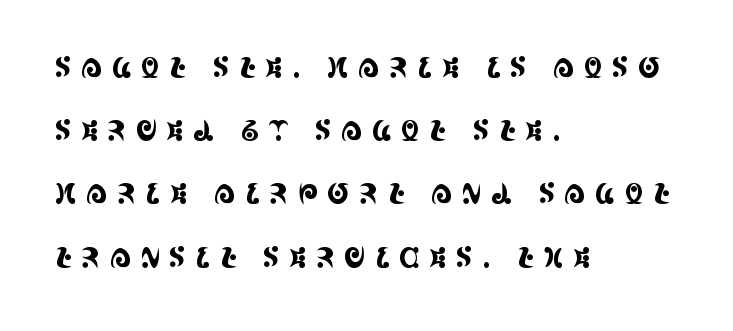
Posture: straight, roman, zero tilt. The rendering inserts visible extra space after every character. The paragraph shown leans on its left margin. Leading: increased.
